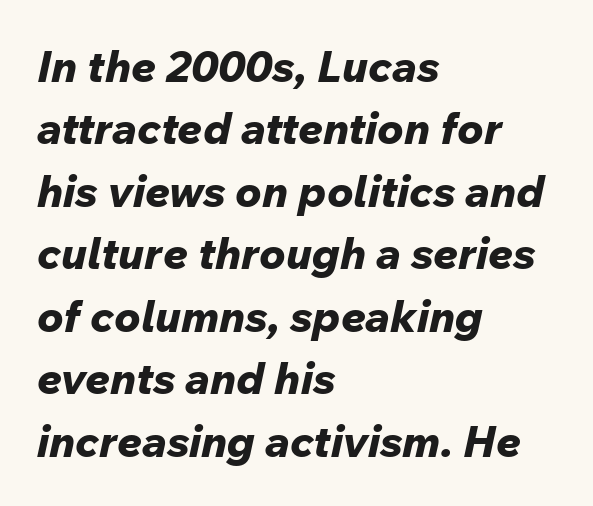
Q: Is the text bold? A: Yes.
Q: Is the text italic (slanted)? A: Yes, it leans right by about 12 degrees.
Q: Is the text underlined? A: No.
Q: How is the paragraph aligned? A: Left-aligned.
Q: Is the spacing between letters normal or unusually wide? A: Normal.
Q: Is the spacing between lines tight, normal or loose? A: Normal.
Q: Width (condensed, normal, or wide)? A: Normal.
Q: Stroke contrast? A: Low.
Q: x-height? A: Medium.
Q: Monospaced? A: No.
